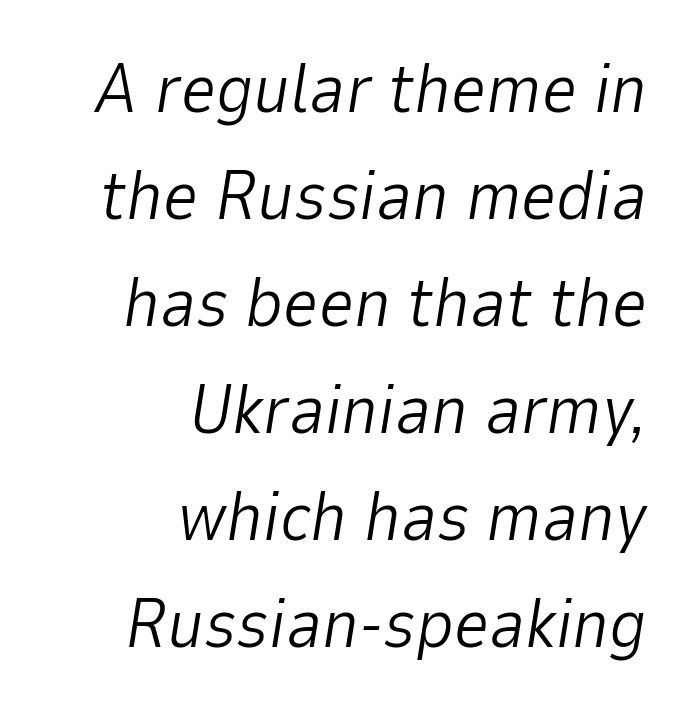
Q: Is the text bold? A: No.
Q: Is the text italic (slanted)? A: Yes, it leans right by about 9 degrees.
Q: Is the text underlined? A: No.
Q: How is the paragraph aligned? A: Right-aligned.
Q: Is the spacing between letters normal or unusually wide? A: Normal.
Q: Is the spacing between lines tight, normal or loose? A: Normal.
Q: Width (condensed, normal, or wide)? A: Normal.
Q: Stroke contrast? A: Low.
Q: x-height? A: Medium.
Q: Monospaced? A: No.
